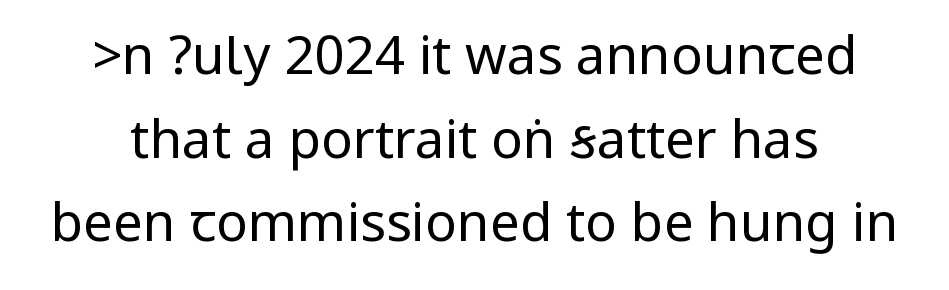
{"serif": "no", "italic": "no", "bold": "no", "weight": "regular", "width": "condensed", "stroke_contrast": "low", "underline": "no", "line_spacing": "normal", "line_spacing_ratio": 1.58, "letter_spacing": "normal", "letter_spacing_em": 0.0, "glyph_px": 53}
